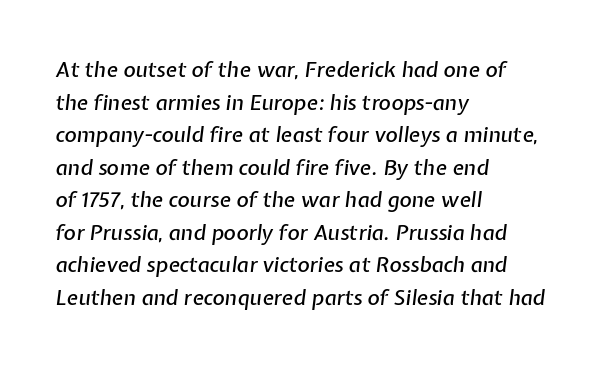
Yep, that's italic — everything's leaning. How would I describe the line gaps? Plain and ordinary. Letters rest on an invisible, unmarked baseline. These lines stack with their left ends in a neat column. Short note: letters normally spaced.
